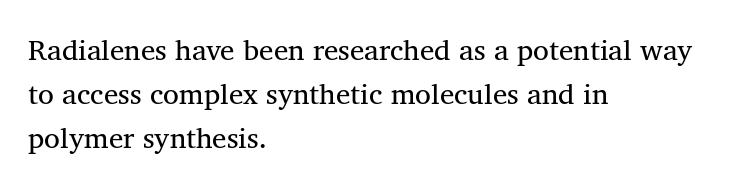
The image shows 29 px regular-weight serif type, upright; set left-aligned, normal line spacing (1.52x), normal letter spacing, not underlined; medium stroke contrast and a medium x-height.
